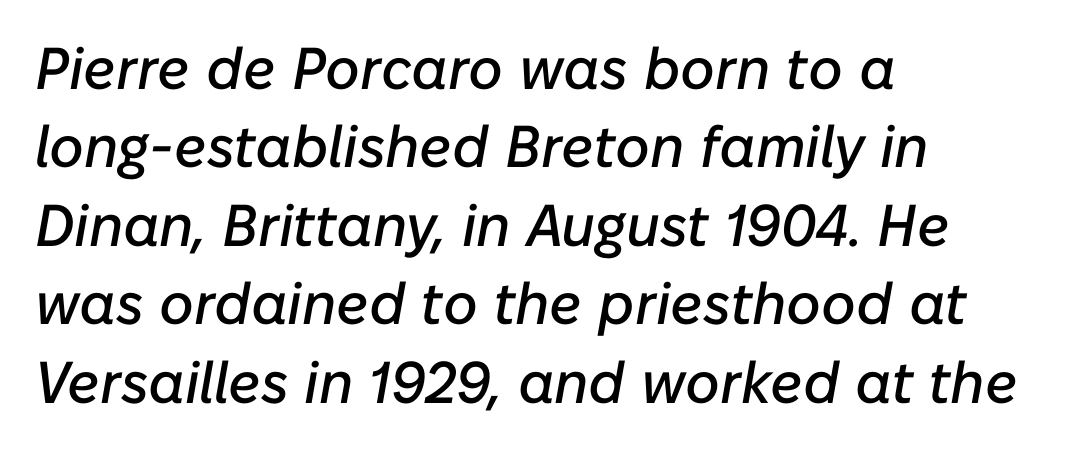
{"italic": "yes", "lean": "right", "slant_degrees": 10, "width": "normal", "stroke_contrast": "low", "x_height": "medium", "monospaced": "no", "underline": "no", "align": "left", "line_spacing": "normal", "line_spacing_ratio": 1.33, "letter_spacing": "normal", "letter_spacing_em": 0.0, "glyph_px": 59}
